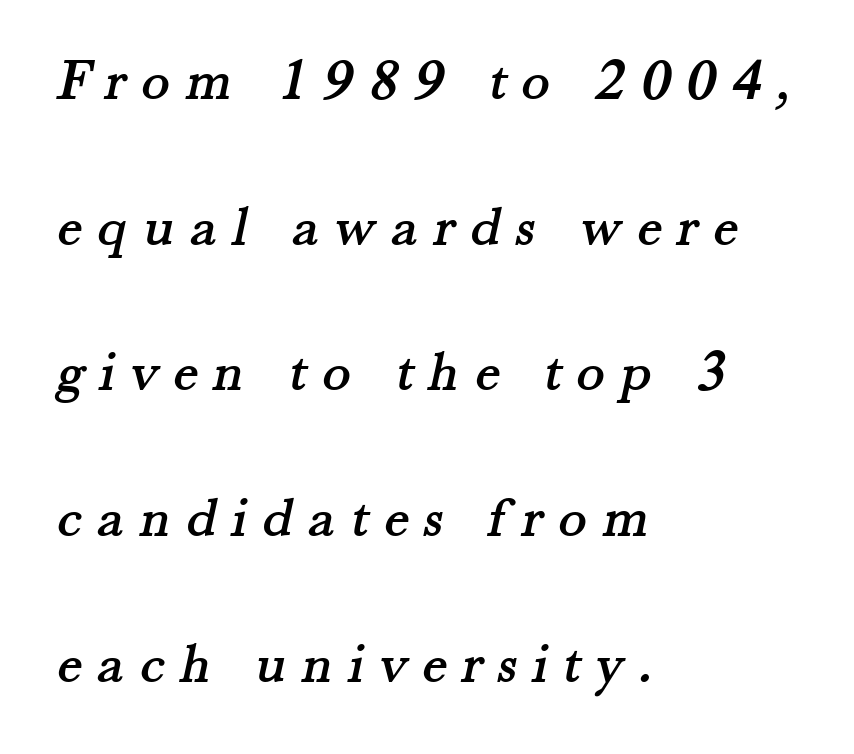
Q: Is the typeface a serif or a sans-serif typeface? A: Serif.
Q: Is the text underlined? A: No.
Q: How is the paragraph aligned? A: Left-aligned.
Q: Is the spacing between letters normal or unusually wide? A: Unusually wide.
Q: Is the spacing between lines tight, normal or loose? A: Loose.
Q: Width (condensed, normal, or wide)? A: Normal.
Q: Stroke contrast? A: Medium.
Q: x-height? A: Small.
Q: Monospaced? A: No.
